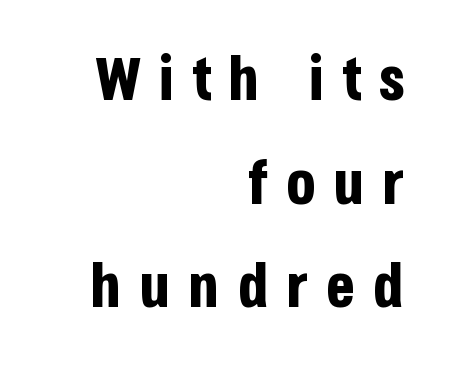
The image shows 61 px bold, condensed sans-serif type, upright; set right-aligned, normal line spacing (1.7x), unusually wide letter spacing (+0.28 em), not underlined; low stroke contrast and a large x-height.
